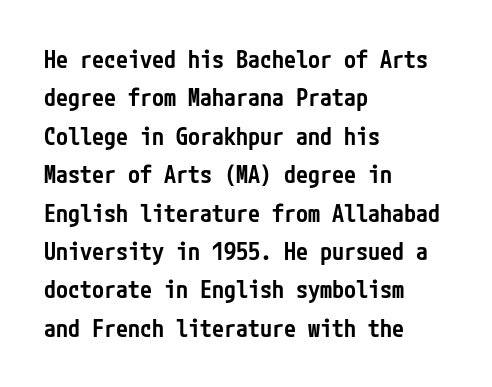
The rendering uses a moderate line-height, typical for paragraphs. How heavy is the stroke? Medium-heavy — a semibold, shy of bold. In CSS terms this would be text-align: left. The glyphs are unaccompanied by any horizontal stroke below them.
